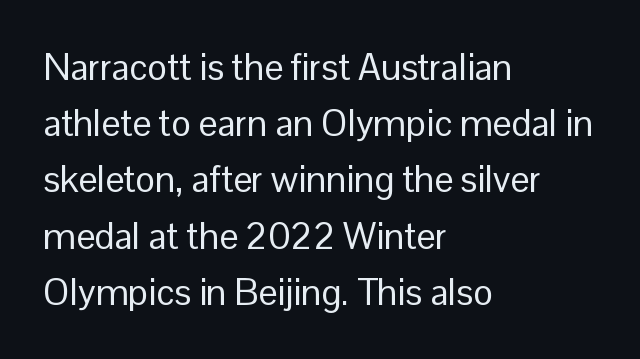
{"serif": "no", "italic": "no", "bold": "no", "weight": "regular", "width": "normal", "stroke_contrast": "low", "x_height": "medium", "monospaced": "no", "underline": "no", "align": "left", "line_spacing": "normal", "line_spacing_ratio": 1.52, "letter_spacing": "normal", "letter_spacing_em": 0.0, "glyph_px": 37}
